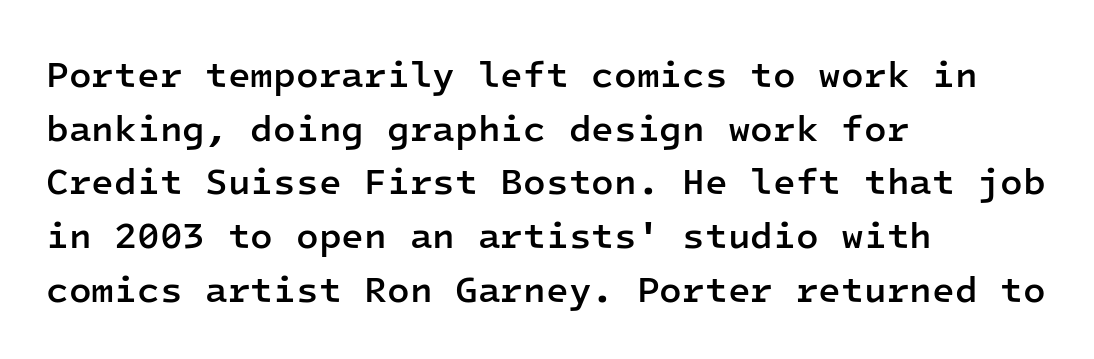
Q: Is the text bold? A: Semi-bold.
Q: Is the text italic (slanted)? A: No, it is upright.
Q: Is the typeface a serif or a sans-serif typeface? A: Sans-serif.
Q: Is the text underlined? A: No.
Q: How is the paragraph aligned? A: Left-aligned.
Q: Is the spacing between letters normal or unusually wide? A: Normal.
Q: Is the spacing between lines tight, normal or loose? A: Normal.
Q: Width (condensed, normal, or wide)? A: Normal.
Q: Stroke contrast? A: Low.
Q: x-height? A: Medium.
Q: Monospaced? A: Yes.
